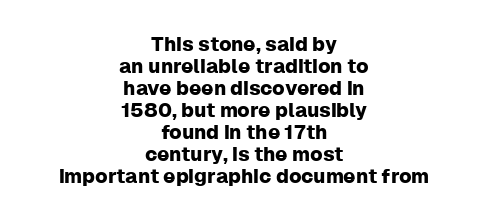
The image shows 20 px text type, upright; set centered, tight line spacing (1.1x), normal letter spacing, not underlined.
